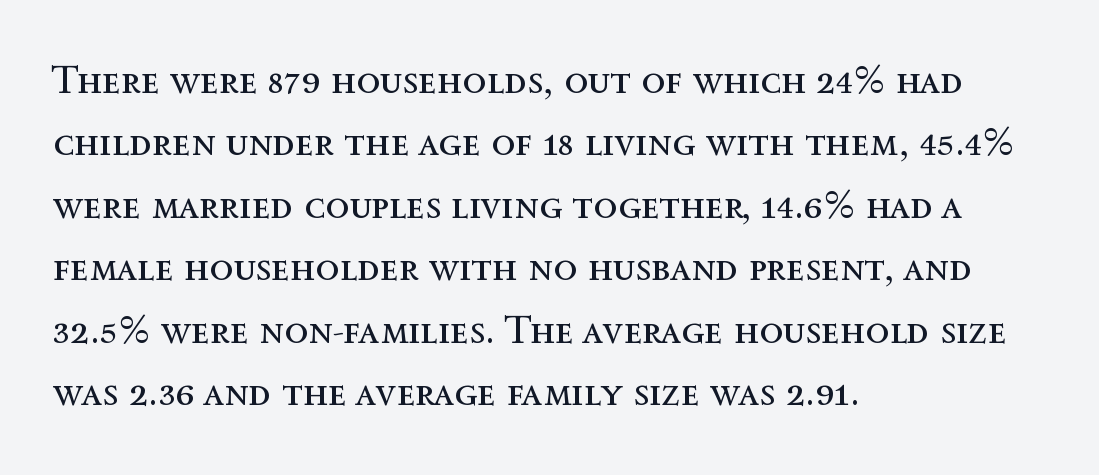
Q: Is the text bold? A: No.
Q: Is the text italic (slanted)? A: No, it is upright.
Q: Is the text underlined? A: No.
Q: How is the paragraph aligned? A: Left-aligned.
Q: Is the spacing between letters normal or unusually wide? A: Normal.
Q: Is the spacing between lines tight, normal or loose? A: Normal.
Q: Width (condensed, normal, or wide)? A: Normal.
Q: x-height? A: Medium.
Q: Monospaced? A: No.
